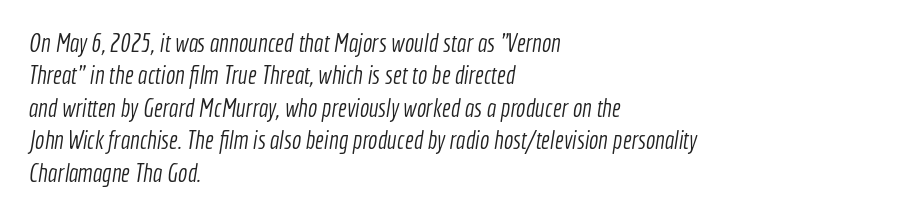
Q: Is the text bold? A: No.
Q: Is the text underlined? A: No.
Q: How is the paragraph aligned? A: Left-aligned.
Q: Is the spacing between letters normal or unusually wide? A: Normal.
Q: Is the spacing between lines tight, normal or loose? A: Normal.
